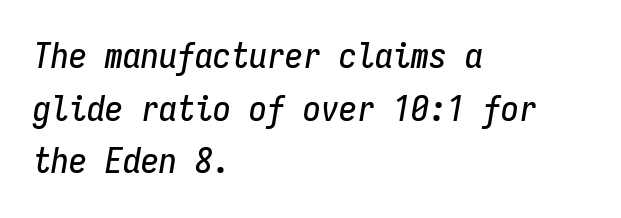
{"italic": "yes", "lean": "right", "slant_degrees": 9, "width": "condensed", "stroke_contrast": "low", "x_height": "medium", "monospaced": "yes", "underline": "no", "align": "left", "line_spacing": "normal", "line_spacing_ratio": 1.46, "letter_spacing": "normal", "letter_spacing_em": 0.0, "glyph_px": 36}
